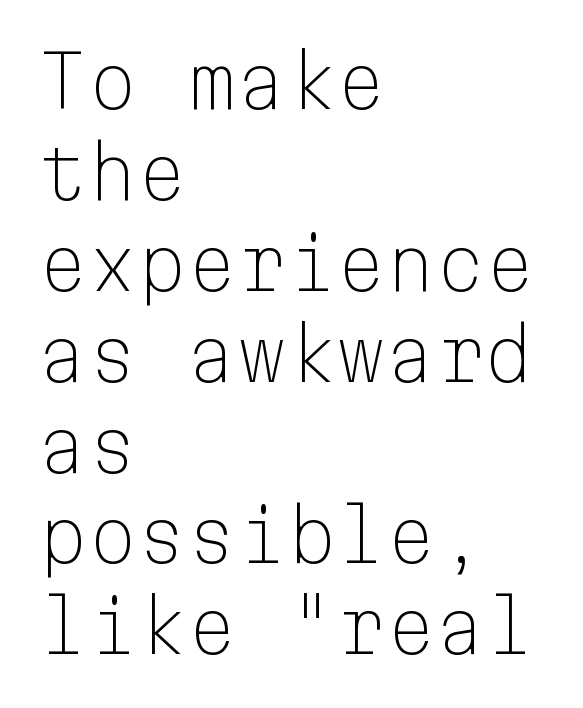
Q: Is the text bold? A: No.
Q: Is the text italic (slanted)? A: No, it is upright.
Q: Is the typeface a serif or a sans-serif typeface? A: Sans-serif.
Q: Is the text underlined? A: No.
Q: How is the paragraph aligned? A: Left-aligned.
Q: Is the spacing between letters normal or unusually wide? A: Normal.
Q: Is the spacing between lines tight, normal or loose? A: Normal.
Q: Width (condensed, normal, or wide)? A: Normal.
Q: Stroke contrast? A: Low.
Q: x-height? A: Medium.
Q: Monospaced? A: Yes.
